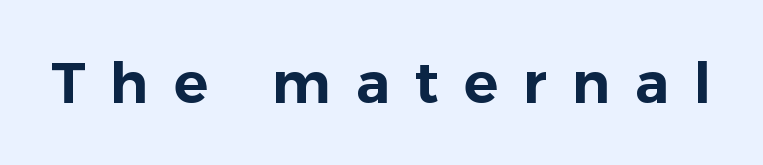
{"serif": "no", "italic": "no", "width": "normal", "stroke_contrast": "low", "x_height": "medium", "monospaced": "no", "underline": "no", "letter_spacing": "wide", "letter_spacing_em": 0.44, "glyph_px": 57}
